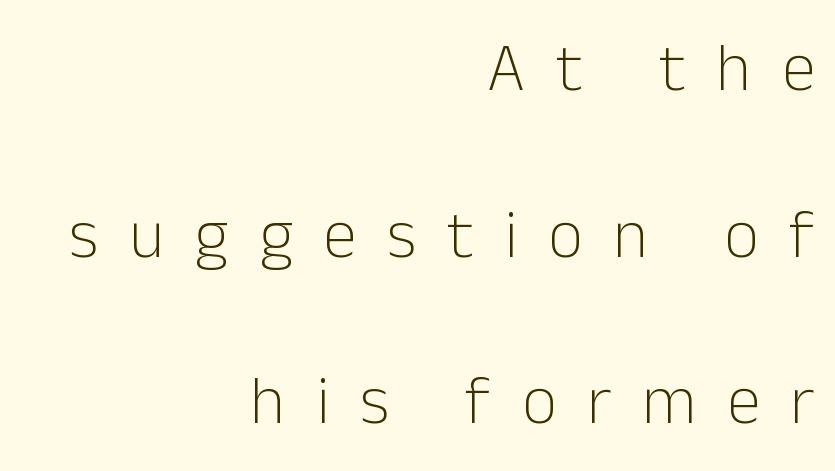
If you drew a line through each stem, it would be perfectly vertical. Each letter keeps its own natural width here, so spacing adapts to shape. Each word looks stretched out because of the extra space between its letters. Check the space under the baseline: it is left empty. If you drew a ruler down the right edge, every line would touch it. Summary of vertical rhythm: relaxed, with wide interline spacing.
